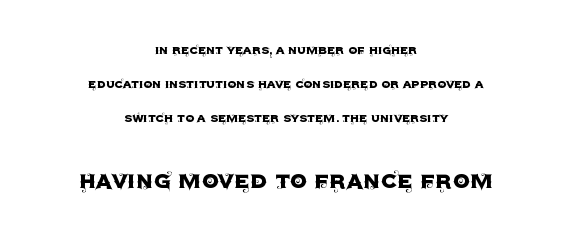
The image shows 27 px text type, upright; set centered, loose line spacing (2.42x), normal letter spacing, not underlined; the second (bottom) block is 1.93x larger.
